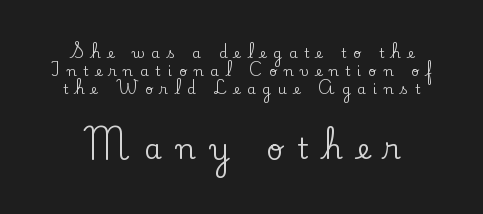
The image shows 29 px serif type, upright; set centered, normal line spacing (1.29x), unusually wide letter spacing (+0.49 em), not underlined; the second (bottom) block is 2.07x larger; low stroke contrast and a small x-height.
